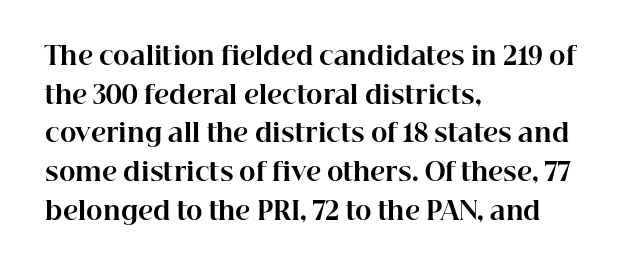
{"italic": "no", "bold": "yes", "underline": "no", "align": "left", "line_spacing": "normal", "line_spacing_ratio": 1.55, "letter_spacing": "normal", "letter_spacing_em": 0.0, "glyph_px": 25}
